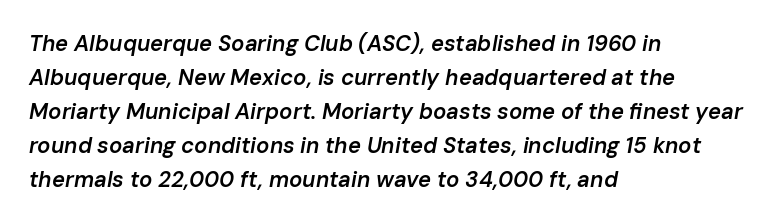
Q: Is the text bold? A: Semi-bold.
Q: Is the text italic (slanted)? A: Yes, it leans right by about 10 degrees.
Q: Is the text underlined? A: No.
Q: How is the paragraph aligned? A: Left-aligned.
Q: Is the spacing between letters normal or unusually wide? A: Normal.
Q: Is the spacing between lines tight, normal or loose? A: Normal.
